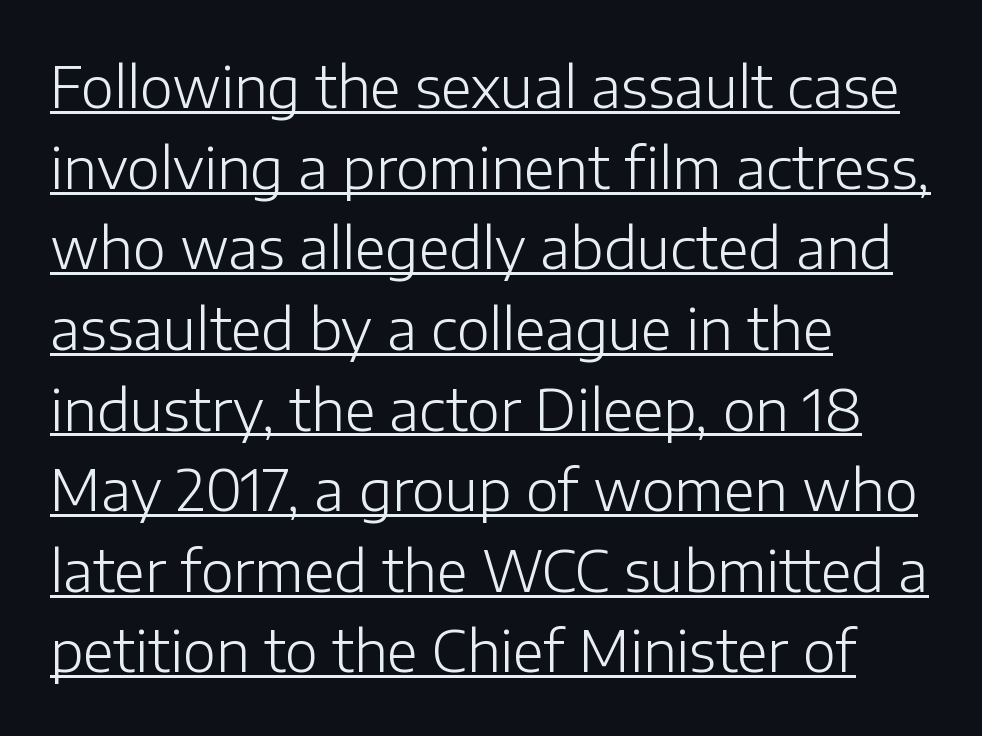
The image shows 56 px light sans-serif type, upright; set left-aligned, normal line spacing (1.44x), normal letter spacing, underlined; low stroke contrast and a medium x-height.
